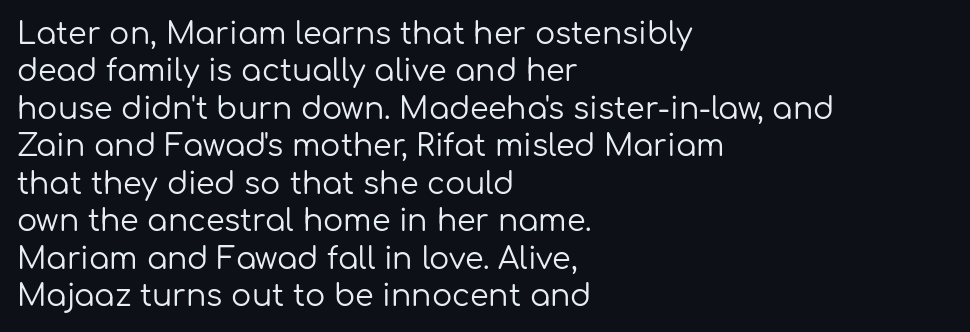
{"serif": "no", "italic": "no", "bold": "no", "weight": "regular", "width": "normal", "stroke_contrast": "low", "x_height": "medium", "monospaced": "no", "underline": "no", "align": "left", "line_spacing": "normal", "line_spacing_ratio": 1.25, "letter_spacing": "normal", "letter_spacing_em": 0.0, "glyph_px": 30}
